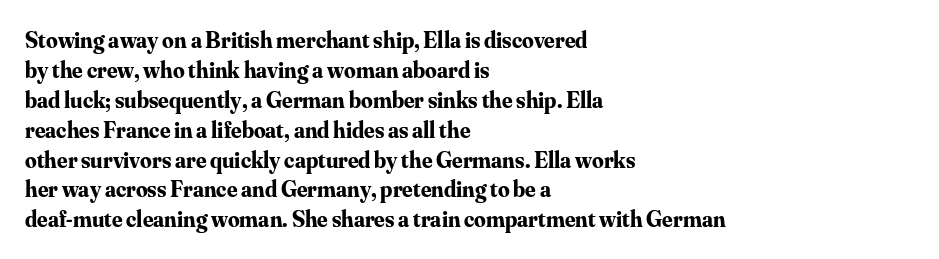
Designer's note — italics off, roman on. Clear beneath every line of the passage. Set as a true bold cut, around the 700 mark. How would I describe the line gaps? Plain and ordinary.
